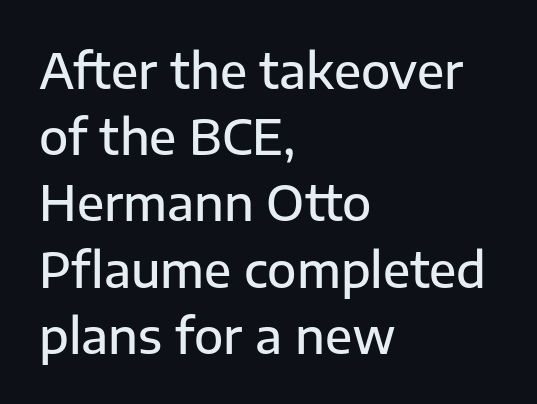
Which margin do the lines hug? The left one — the right edge is uneven. What's the leading like? Ordinary, nothing unusual. Vertical strokes here are truly vertical. Students, note that the glyphs here touch the page at normal intervals. Descenders hang freely into open space.
